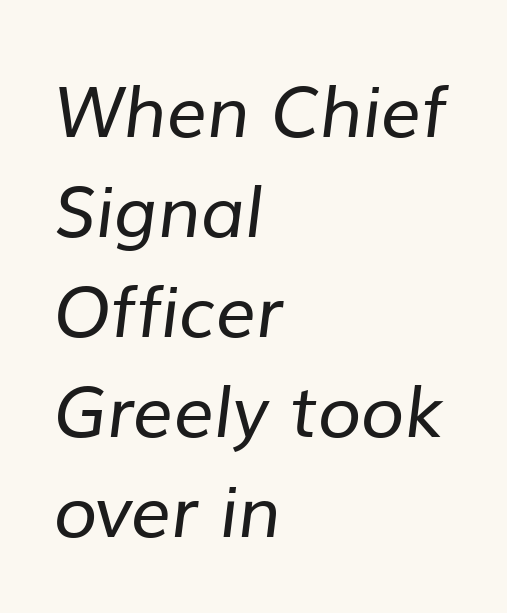
To sum up the face: it is a sans, with no serifs. Caption: face not bold, strokes unweighted. Note the varied advance widths — an 'i' is clearly narrower than an 'm'. Nothing unusual about the tracking: characters are spaced as the font intends. Check the space under the baseline: it is left empty.
